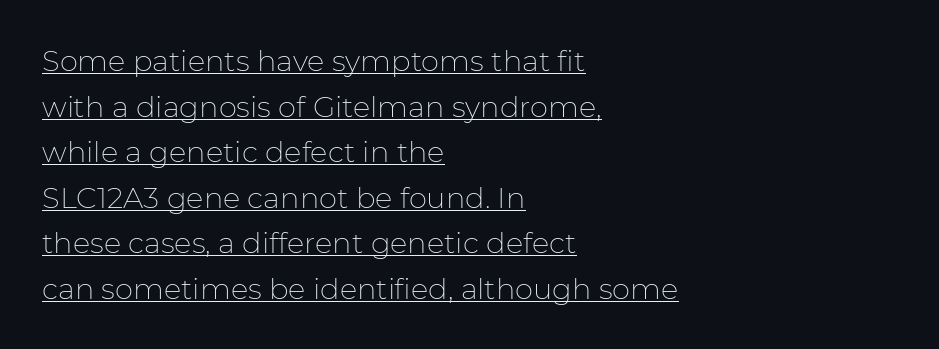
The image shows 29 px thin sans-serif type, upright; set left-aligned, normal line spacing (1.57x), normal letter spacing, underlined; low stroke contrast and a medium x-height.
